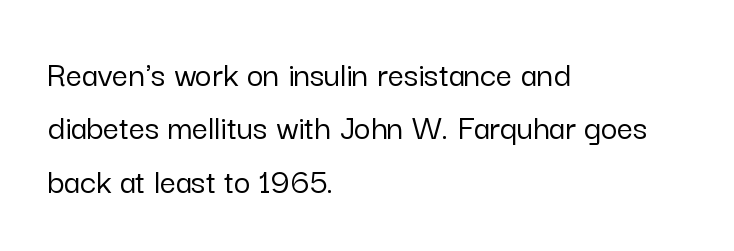
The image shows 36 px sans-serif type, upright; set left-aligned, normal line spacing (1.48x), normal letter spacing, not underlined; low stroke contrast and a medium x-height.
